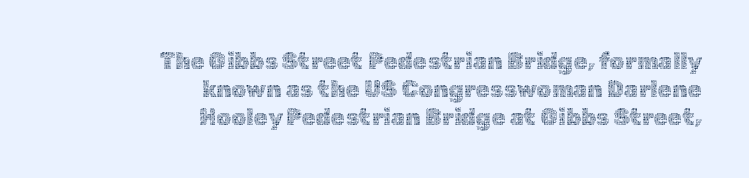
{"italic": "no", "bold": "no", "underline": "no", "align": "right", "line_spacing_ratio": 1.21, "letter_spacing": "normal", "letter_spacing_em": 0.0, "glyph_px": 23}
